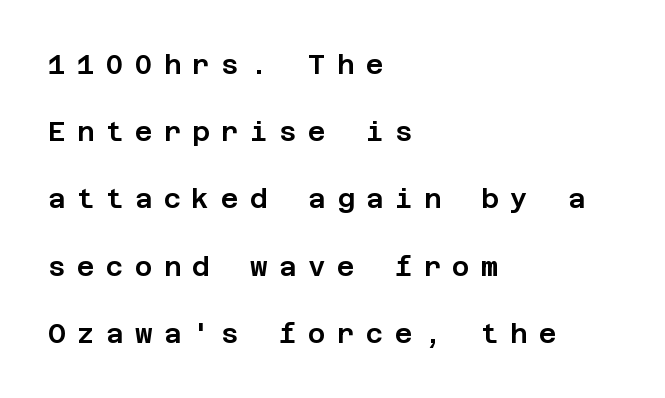
Does extra space separate the letters? Yes, quite a lot of it. Posture: vertical. Each row of text sits above clean, open space. Visually the block forms a straight wall on the left and a jagged coastline on the right.
